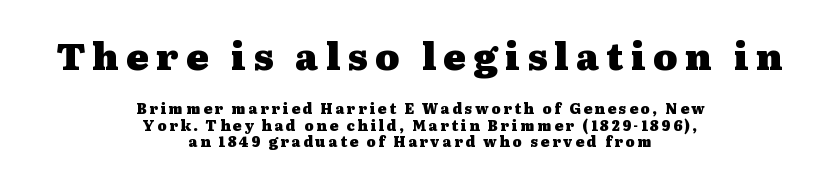
The image shows 37 px heavy, wide serif type, upright; set centered, line spacing 1.18x, unusually wide letter spacing (+0.2 em), not underlined; the first (top) block is 2.64x larger; medium stroke contrast and a medium x-height.
